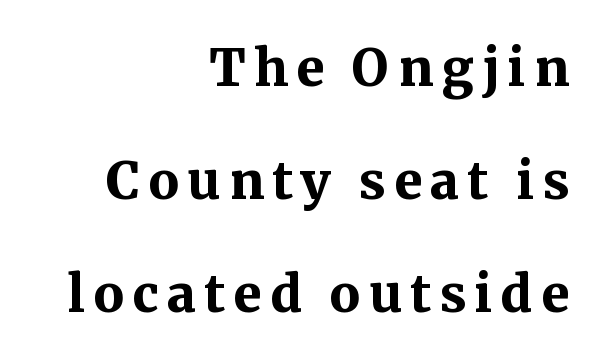
Caption: bold face, heavy strokes. Where is the straight margin? On the right. If you drew a line through each stem, it would be perfectly vertical. The passage shown stacks its lines at a standard gap. Note the varied advance widths — an 'i' is clearly narrower than an 'm'. This rendering employs a face with finishing strokes, i.e., a serif.
